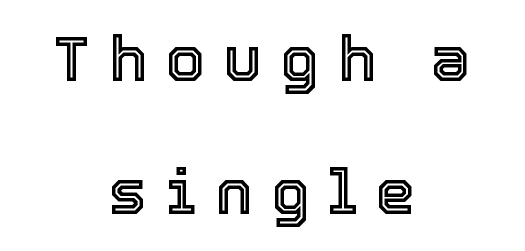
The image shows 63 px text type, upright; set centered, loose line spacing (2.11x), unusually wide letter spacing (+0.3 em), not underlined; a medium x-height.
